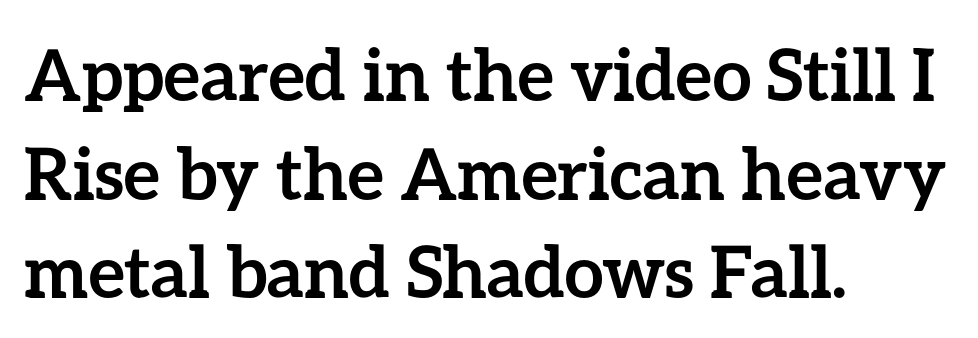
{"italic": "no", "bold": "yes", "weight": "semibold", "width": "normal", "stroke_contrast": "low", "x_height": "medium", "monospaced": "no", "underline": "no", "align": "left", "line_spacing": "normal", "line_spacing_ratio": 1.39, "letter_spacing": "normal", "letter_spacing_em": 0.0, "glyph_px": 71}
